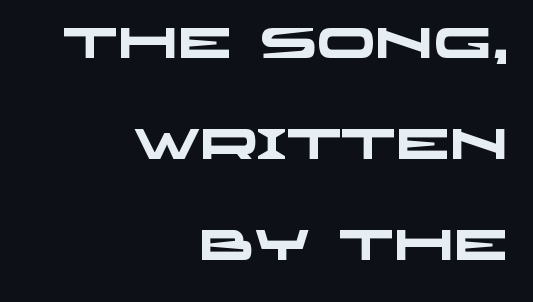
The image shows 43 px heavy, wide sans-serif type; set right-aligned, loose line spacing (2.35x), normal letter spacing, not underlined; low stroke contrast and a large x-height.
